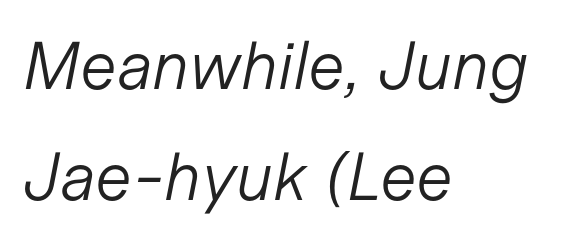
The image shows 68 px light type, italic (leaning right); set left-aligned, normal line spacing (1.63x), normal letter spacing, not underlined; low stroke contrast and a medium x-height.
